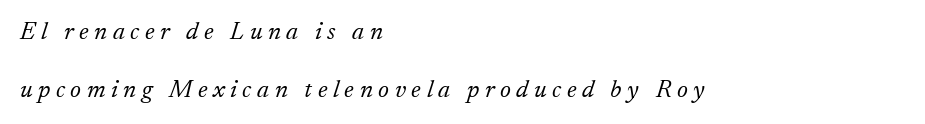
A great deal of white space separates one row of letters from the next. Students, note that the glyphs here are deliberately spaced far apart. Bare-footed words on every line. It's the slanting kind of type.
